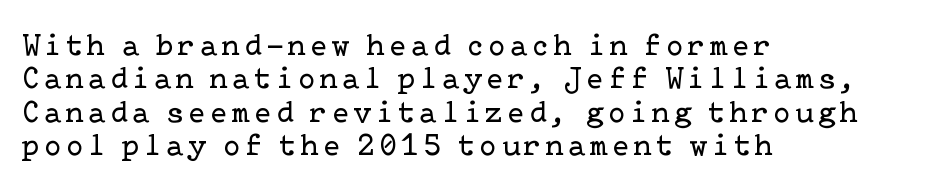
The image shows 31 px regular-weight serif type, upright; set left-aligned, tight line spacing (1.08x), not underlined; low stroke contrast and a medium x-height.
